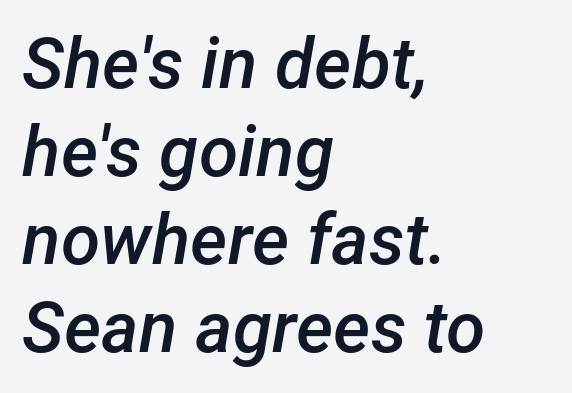
The image shows 71 px semibold type, italic (leaning right); set left-aligned, line spacing 1.24x, normal letter spacing, not underlined; low stroke contrast and a medium x-height.
